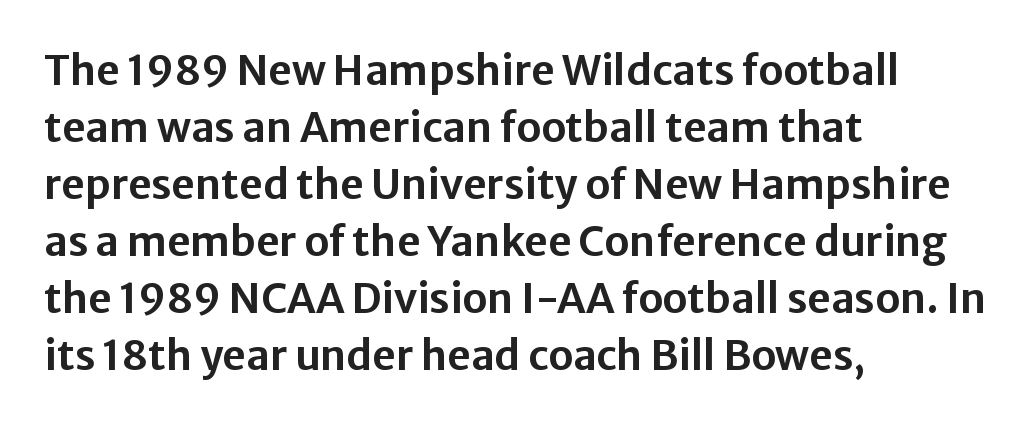
Q: Is the text italic (slanted)? A: No, it is upright.
Q: Is the typeface a serif or a sans-serif typeface? A: Sans-serif.
Q: Is the text underlined? A: No.
Q: How is the paragraph aligned? A: Left-aligned.
Q: Is the spacing between letters normal or unusually wide? A: Normal.
Q: Is the spacing between lines tight, normal or loose? A: Normal.
Q: Width (condensed, normal, or wide)? A: Normal.
Q: Stroke contrast? A: Low.
Q: x-height? A: Medium.
Q: Monospaced? A: No.
